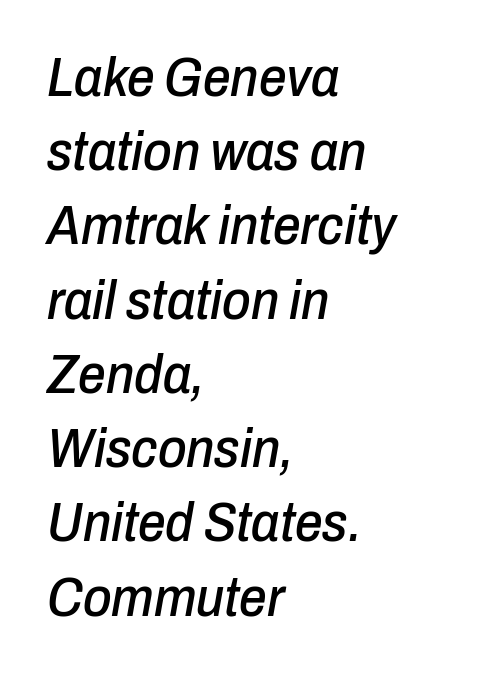
{"italic": "yes", "lean": "right", "slant_degrees": 10, "width": "condensed", "stroke_contrast": "low", "x_height": "medium", "monospaced": "no", "underline": "no", "align": "left", "line_spacing": "normal", "line_spacing_ratio": 1.35, "letter_spacing": "normal", "letter_spacing_em": 0.0, "glyph_px": 55}
